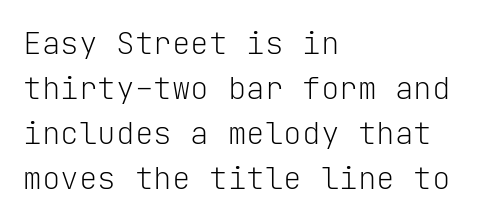
Q: Is the text bold? A: No.
Q: Is the text italic (slanted)? A: No, it is upright.
Q: Is the typeface a serif or a sans-serif typeface? A: Sans-serif.
Q: Is the text underlined? A: No.
Q: How is the paragraph aligned? A: Left-aligned.
Q: Is the spacing between letters normal or unusually wide? A: Normal.
Q: Is the spacing between lines tight, normal or loose? A: Normal.
Q: Width (condensed, normal, or wide)? A: Normal.
Q: Stroke contrast? A: Low.
Q: x-height? A: Medium.
Q: Monospaced? A: Yes.
